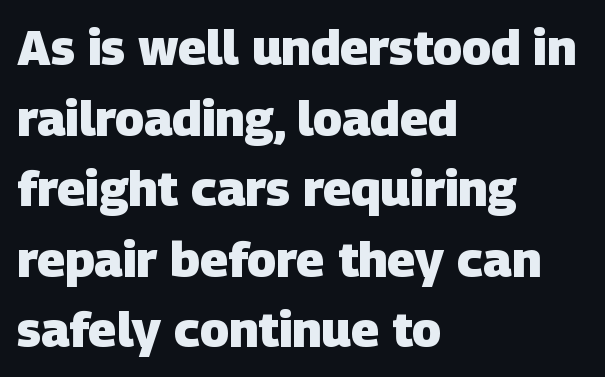
{"serif": "no", "bold": "yes", "weight": "heavy", "width": "normal", "stroke_contrast": "low", "x_height": "large", "monospaced": "no", "underline": "no", "align": "left", "line_spacing": "normal", "line_spacing_ratio": 1.44, "letter_spacing": "normal", "letter_spacing_em": 0.0, "glyph_px": 49}
